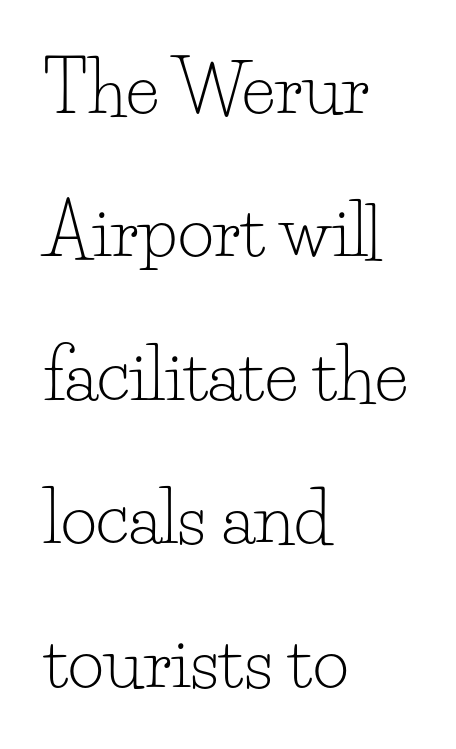
Q: Is the text bold? A: No.
Q: Is the text italic (slanted)? A: No, it is upright.
Q: Is the typeface a serif or a sans-serif typeface? A: Serif.
Q: Is the text underlined? A: No.
Q: How is the paragraph aligned? A: Left-aligned.
Q: Is the spacing between letters normal or unusually wide? A: Normal.
Q: Is the spacing between lines tight, normal or loose? A: Loose.
Q: Width (condensed, normal, or wide)? A: Normal.
Q: Stroke contrast? A: Low.
Q: x-height? A: Small.
Q: Monospaced? A: No.
